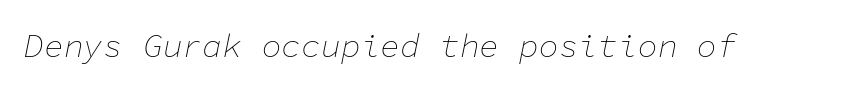
Q: Is the text bold? A: No.
Q: Is the text italic (slanted)? A: Yes, it leans right by about 11 degrees.
Q: Is the text underlined? A: No.
Q: Is the spacing between letters normal or unusually wide? A: Normal.
Q: Width (condensed, normal, or wide)? A: Normal.
Q: Stroke contrast? A: Low.
Q: x-height? A: Medium.
Q: Monospaced? A: Yes.
